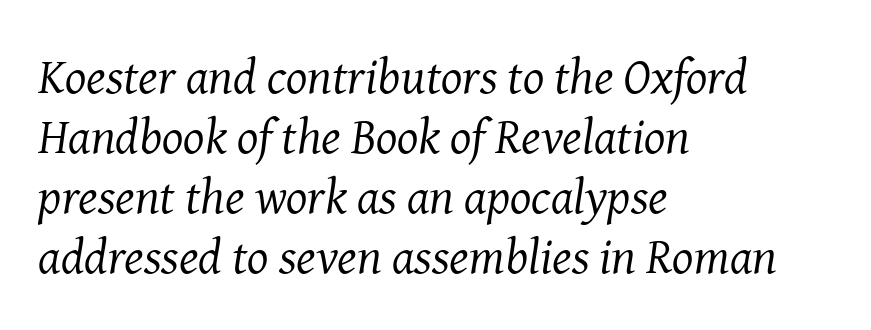
Descenders are the only things crossing below the line. A typesetter would mark this as italic. Summary of weight: not heavy and not bold. A typesetter would call this zero additional tracking. The rendering uses natural spacing where letterforms have individual widths.
